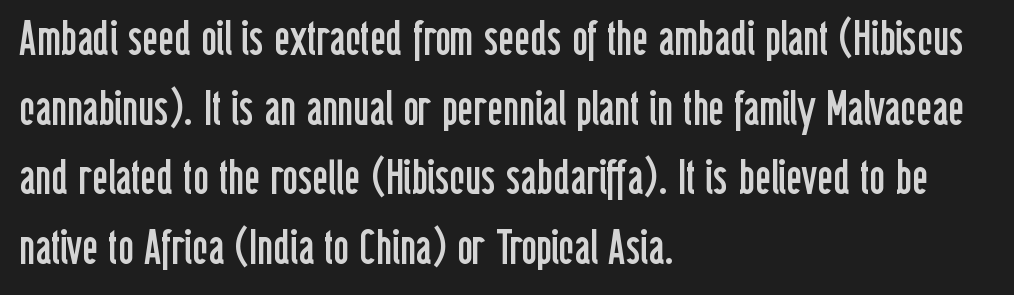
{"serif": "no", "italic": "no", "bold": "no", "weight": "regular", "width": "condensed", "stroke_contrast": "low", "x_height": "medium", "monospaced": "no", "underline": "no", "align": "left", "line_spacing": "normal", "line_spacing_ratio": 1.45, "letter_spacing": "normal", "letter_spacing_em": 0.0, "glyph_px": 48}
